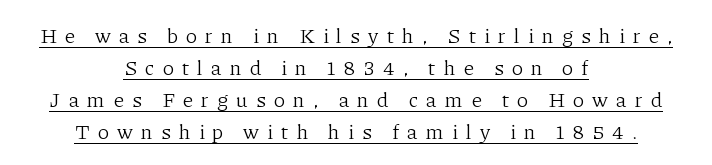
{"italic": "no", "bold": "no", "underline": "yes", "align": "center", "line_spacing": "normal", "line_spacing_ratio": 1.52, "letter_spacing": "wide", "letter_spacing_em": 0.39, "glyph_px": 21}
